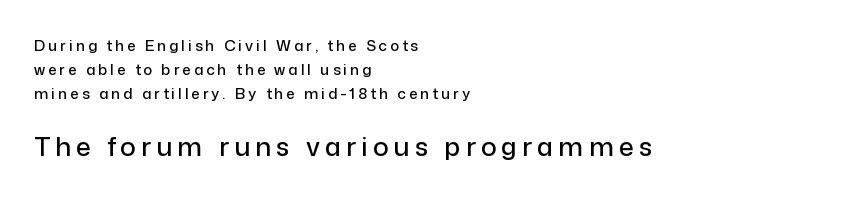
Q: Is the text italic (slanted)? A: No, it is upright.
Q: Is the text underlined? A: No.
Q: How is the paragraph aligned? A: Left-aligned.
Q: Is the spacing between letters normal or unusually wide? A: Unusually wide.
Q: Is the spacing between lines tight, normal or loose? A: Normal.
Q: Which block of text is set in a larger size, the first (top) or the second (bottom)? A: The second (bottom) one.
